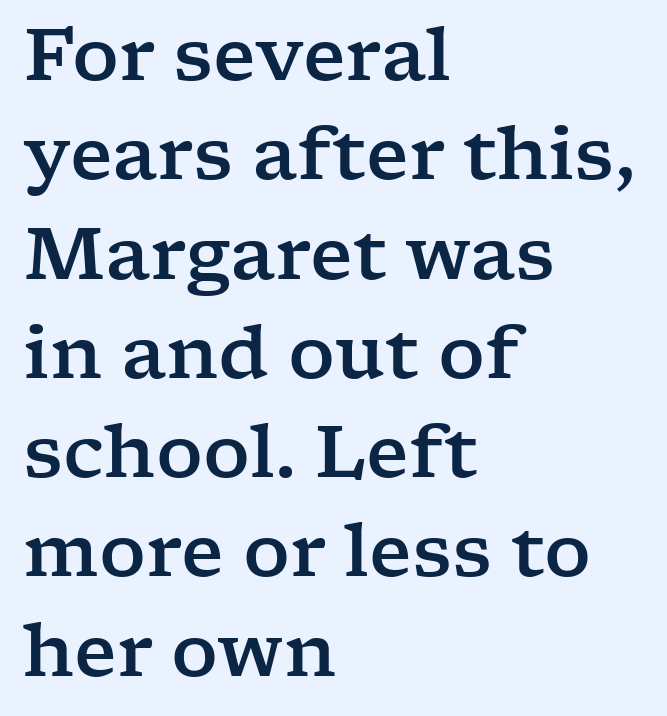
{"serif": "yes", "italic": "no", "width": "wide", "stroke_contrast": "low", "x_height": "medium", "monospaced": "no", "underline": "no", "align": "left", "line_spacing": "normal", "line_spacing_ratio": 1.36, "letter_spacing": "normal", "letter_spacing_em": 0.0, "glyph_px": 73}
